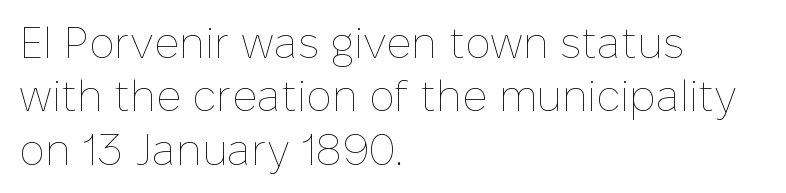
The strokes carry an ordinary text weight at most. Typeset ragged right — the left edge is the straight one. Varying glyph widths throughout — classic text-font behaviour. Designer's note — italics off, roman on. Glyph-to-glyph distance matches everyday printed text. Anything drawn beneath the words? Only blank space.
